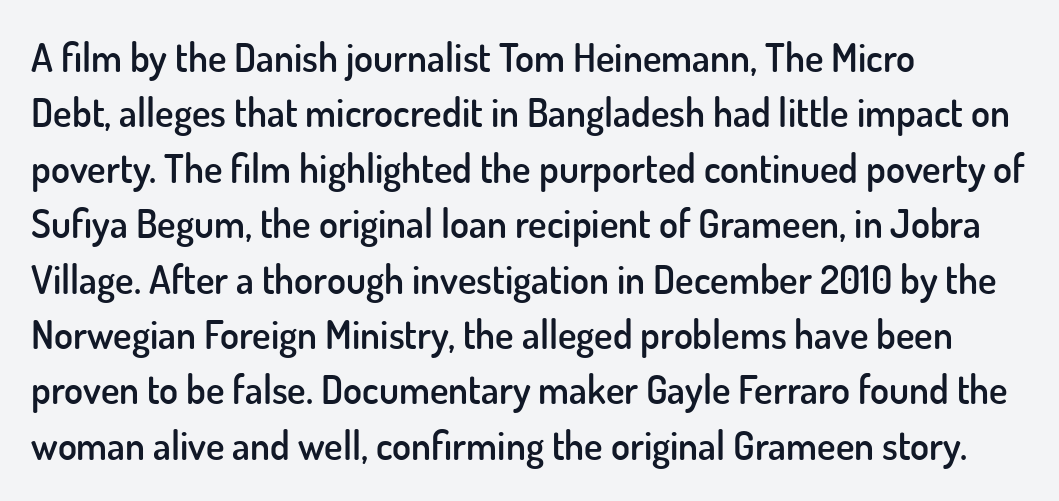
The face used here is proportionally spaced, like ordinary book or web type. Serif or sans? Sans — the stroke terminals are bare. The block of text has a typical density, with ordinary space between rows. These lines were composed using upright roman letters.
